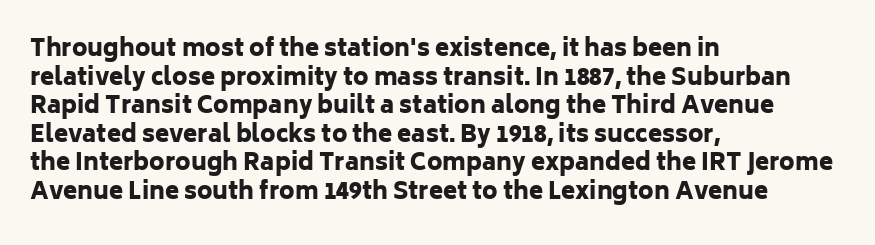
{"italic": "no", "bold": "yes", "underline": "no", "align": "left", "line_spacing_ratio": 1.24, "letter_spacing": "normal", "letter_spacing_em": 0.0, "glyph_px": 23}
